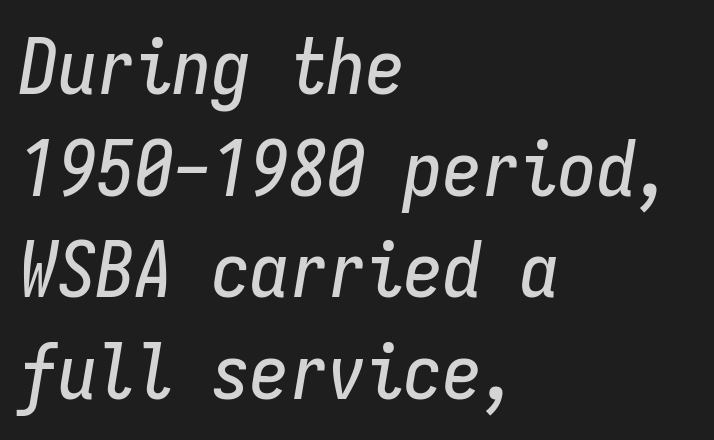
{"italic": "yes", "lean": "right", "slant_degrees": 9, "width": "condensed", "stroke_contrast": "low", "x_height": "medium", "monospaced": "yes", "underline": "no", "align": "left", "line_spacing": "normal", "line_spacing_ratio": 1.32, "letter_spacing": "normal", "letter_spacing_em": 0.0, "glyph_px": 77}
